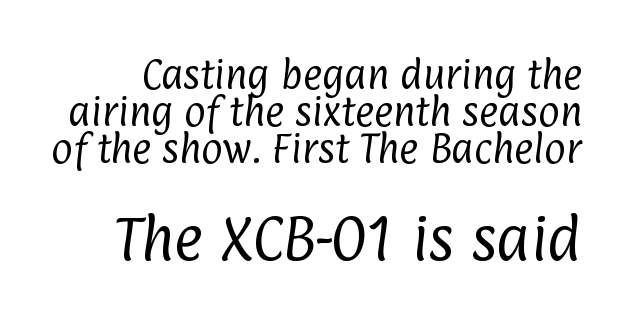
{"serif": "no", "bold": "no", "weight": "regular", "width": "condensed", "stroke_contrast": "low", "x_height": "medium", "monospaced": "no", "underline": "no", "line_spacing": "tight", "line_spacing_ratio": 1.12, "letter_spacing": "normal", "letter_spacing_em": 0.0, "larger_block": "second", "size_ratio": 1.52, "glyph_px": 50}
